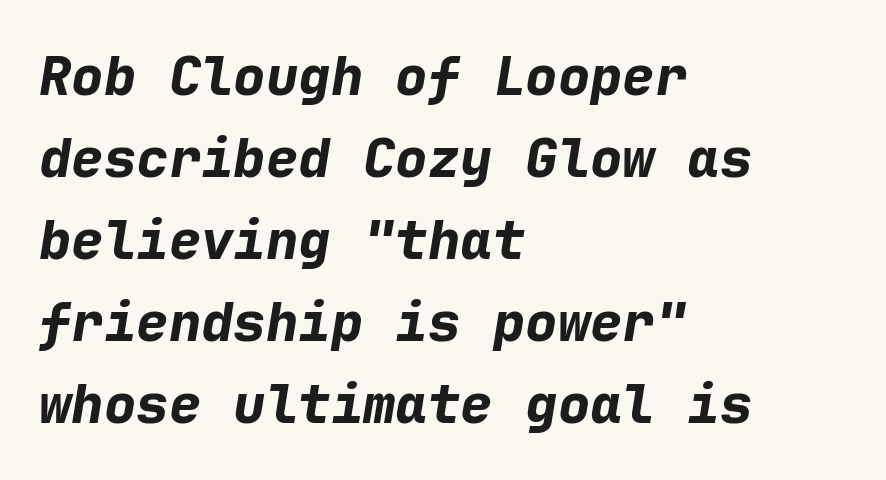
Q: Is the text bold? A: Yes.
Q: Is the text italic (slanted)? A: Yes, it leans right by about 9 degrees.
Q: Is the text underlined? A: No.
Q: How is the paragraph aligned? A: Left-aligned.
Q: Is the spacing between letters normal or unusually wide? A: Normal.
Q: Is the spacing between lines tight, normal or loose? A: Normal.
Q: Width (condensed, normal, or wide)? A: Normal.
Q: Stroke contrast? A: Low.
Q: x-height? A: Medium.
Q: Monospaced? A: Yes.
